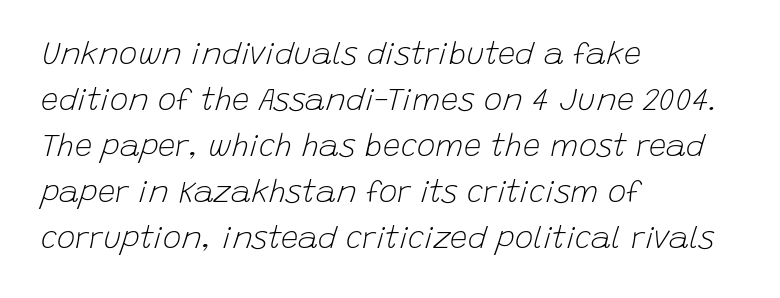
{"italic": "yes", "lean": "right", "slant_degrees": 15, "bold": "no", "weight": "light", "width": "normal", "stroke_contrast": "low", "x_height": "large", "monospaced": "no", "underline": "no", "align": "left", "line_spacing": "normal", "line_spacing_ratio": 1.48, "letter_spacing": "normal", "letter_spacing_em": 0.0, "glyph_px": 31}
